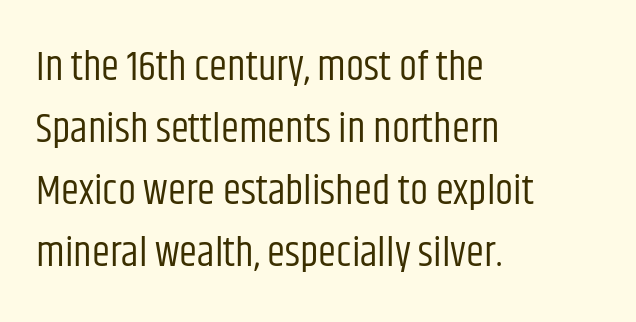
The letters stand upright; this is a roman face. This rendering leaves character spacing at its baseline value. Horizontally, the lines are justified to the leading edge only. The type family on display is of the sans-serif kind.
